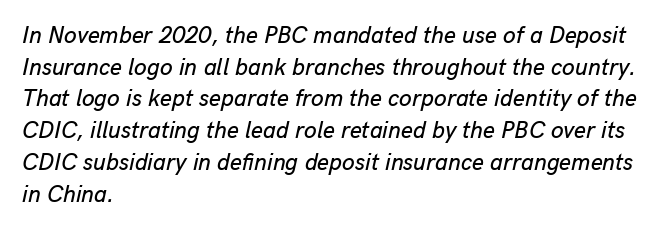
Leading matches the norm, producing a regular column. Descenders are the only things crossing below the line. A classic flush-left, rag-right setting is used for this passage. Look at the tracking — it's just the regular setting, nothing added.
